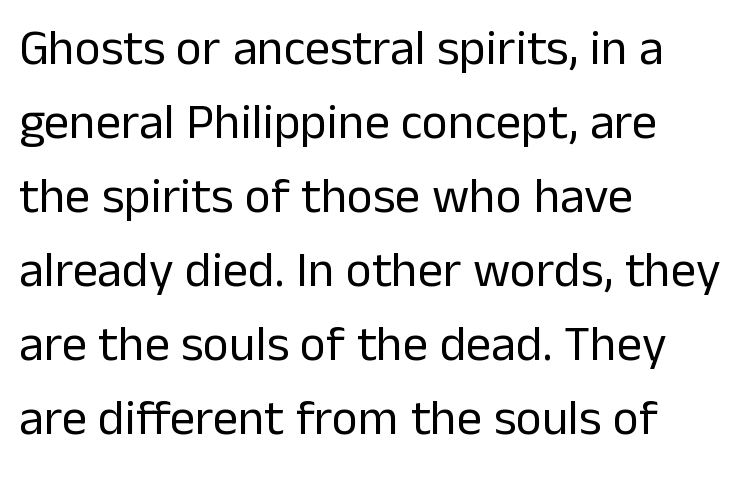
Q: Is the text bold? A: No.
Q: Is the text italic (slanted)? A: No, it is upright.
Q: Is the typeface a serif or a sans-serif typeface? A: Sans-serif.
Q: Is the text underlined? A: No.
Q: How is the paragraph aligned? A: Left-aligned.
Q: Is the spacing between letters normal or unusually wide? A: Normal.
Q: Is the spacing between lines tight, normal or loose? A: Normal.
Q: Width (condensed, normal, or wide)? A: Normal.
Q: Stroke contrast? A: Low.
Q: x-height? A: Medium.
Q: Monospaced? A: No.
